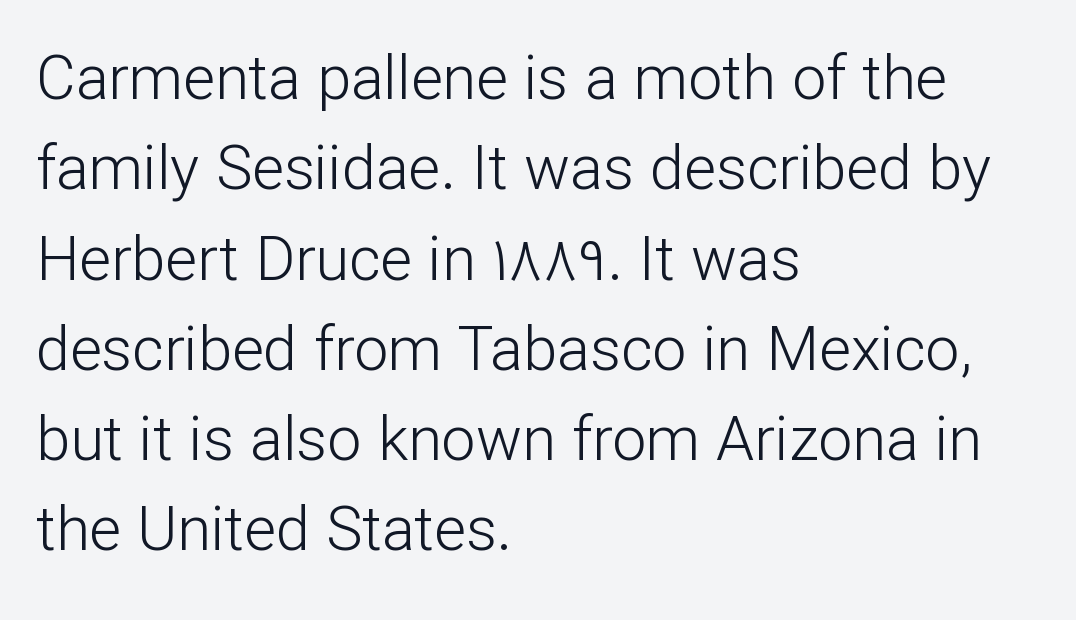
A sans-serif font was chosen for this passage. Heft: none added — not bold. Unlike italic type, these characters show no tilt at all. How are the letters spaced? Ordinarily, with no added tracking. Think of a printed novel: that variable character pitch is what you see here. Quick note: underline off.
